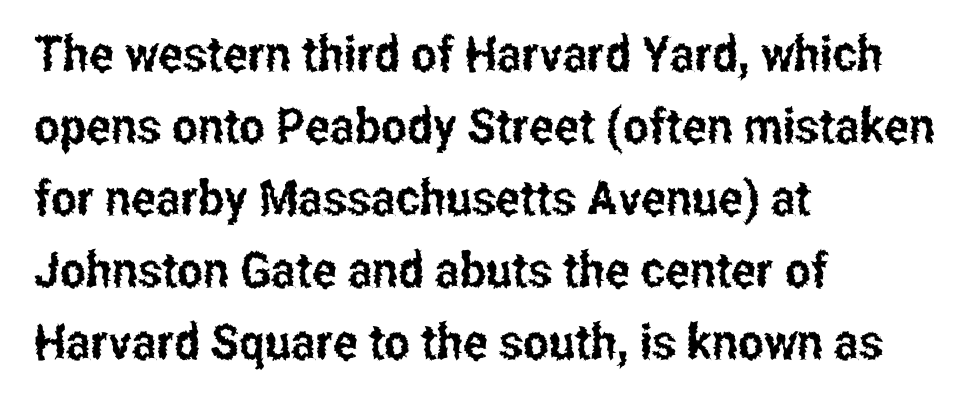
{"serif": "no", "italic": "no", "width": "condensed", "stroke_contrast": "low", "x_height": "medium", "monospaced": "no", "underline": "no", "align": "left", "line_spacing": "normal", "line_spacing_ratio": 1.47, "letter_spacing": "normal", "letter_spacing_em": 0.0, "glyph_px": 49}
